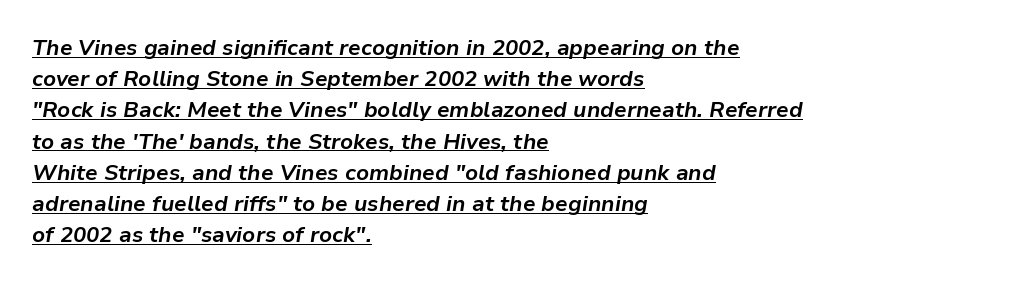
Where is the straight margin? On the left. A typesetter would call this zero additional tracking. It's the slanting kind of type. Successive baselines arrive at the customary interval. Check the space under the baseline: a stroke is drawn there.
